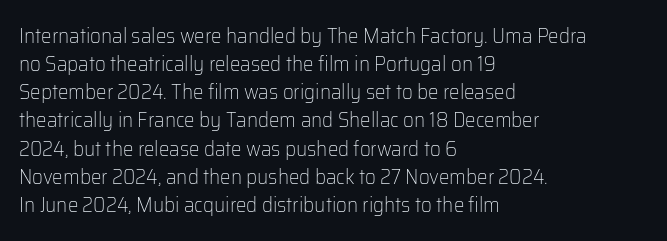
Visually the block forms a straight wall on the left and a jagged coastline on the right. Style check: upright. Bold? No — there's no thickening of the strokes. Notice how descenders clear the ascenders below comfortably — that's standard leading. Each word holds together tightly as a unit, with standard inter-letter gaps.
